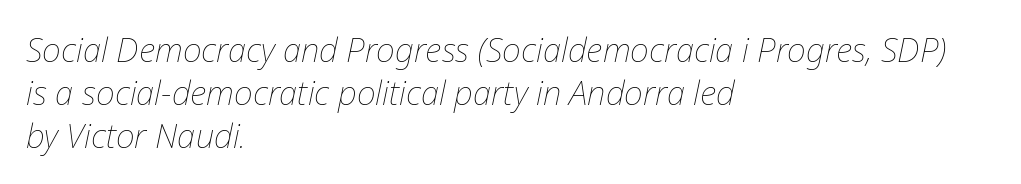
{"italic": "yes", "lean": "right", "slant_degrees": 12, "bold": "no", "weight": "thin", "width": "normal", "stroke_contrast": "low", "x_height": "medium", "monospaced": "no", "underline": "no", "align": "left", "line_spacing": "normal", "line_spacing_ratio": 1.3, "letter_spacing": "normal", "letter_spacing_em": 0.0, "glyph_px": 33}
